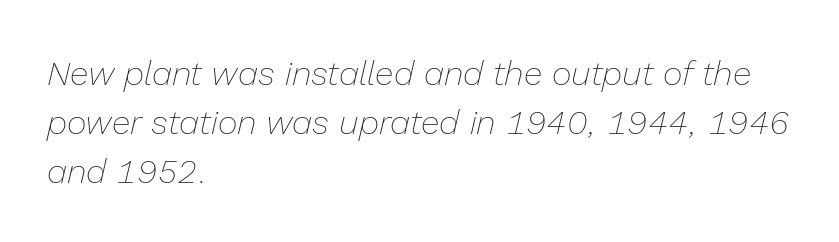
{"italic": "yes", "lean": "right", "slant_degrees": 13, "bold": "no", "weight": "thin", "width": "normal", "stroke_contrast": "low", "x_height": "medium", "monospaced": "no", "underline": "no", "align": "left", "line_spacing": "normal", "line_spacing_ratio": 1.44, "letter_spacing": "normal", "letter_spacing_em": 0.0, "glyph_px": 34}
